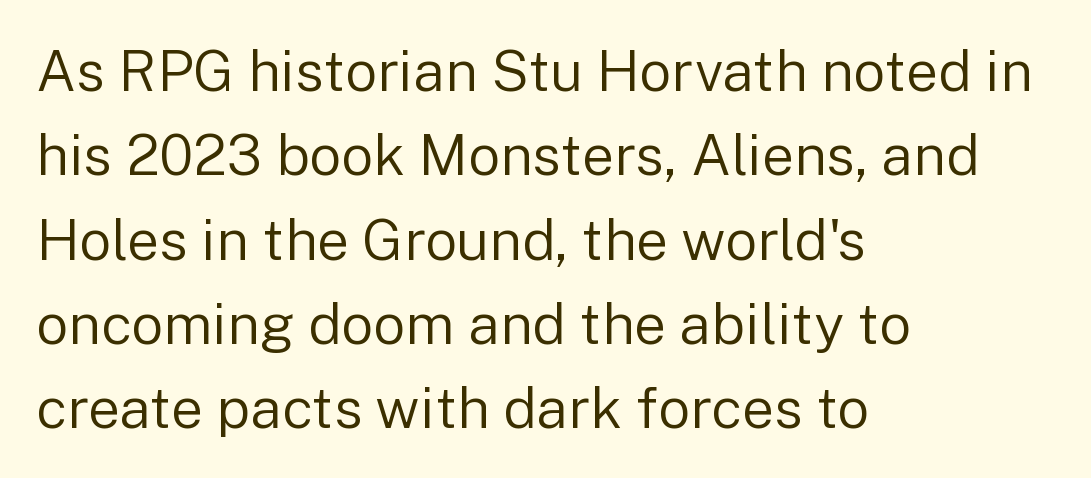
{"serif": "no", "italic": "no", "bold": "no", "weight": "regular", "width": "normal", "stroke_contrast": "low", "x_height": "medium", "monospaced": "no", "underline": "no", "align": "left", "line_spacing": "normal", "line_spacing_ratio": 1.48, "letter_spacing": "normal", "letter_spacing_em": 0.0, "glyph_px": 57}
